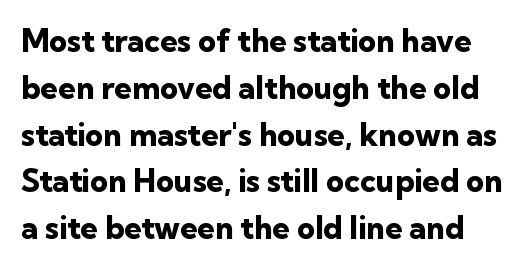
{"serif": "no", "italic": "no", "bold": "yes", "weight": "heavy", "width": "normal", "stroke_contrast": "low", "x_height": "medium", "monospaced": "no", "underline": "no", "line_spacing": "normal", "line_spacing_ratio": 1.51, "letter_spacing": "normal", "letter_spacing_em": 0.0, "glyph_px": 31}
